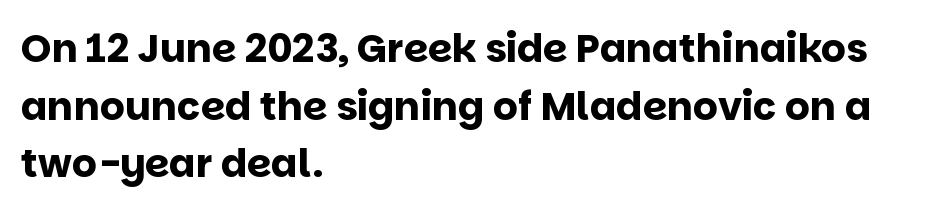
The image shows 39 px bold sans-serif type, upright; set left-aligned, normal line spacing (1.48x), normal letter spacing, not underlined; low stroke contrast and a large x-height.
